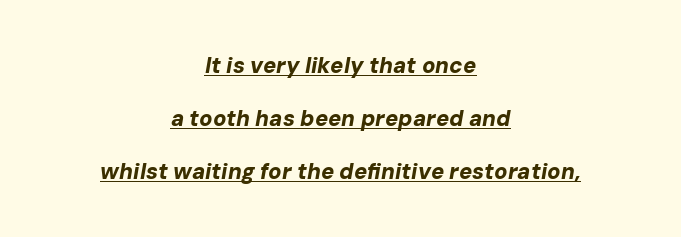
Q: Is the text bold? A: Yes.
Q: Is the text italic (slanted)? A: Yes, it leans right by about 10 degrees.
Q: Is the text underlined? A: Yes.
Q: How is the paragraph aligned? A: Centered.
Q: Is the spacing between letters normal or unusually wide? A: Normal.
Q: Is the spacing between lines tight, normal or loose? A: Loose.
